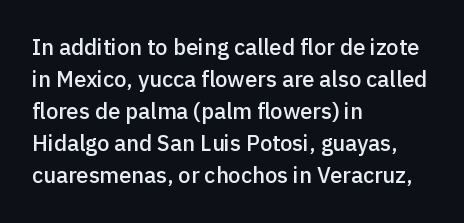
Check the space under the baseline: it is left empty. Style check: upright. The sample has been set in demibold, a notch under bold. Words appear dense and cohesive because spacing is normal. In terms of leading, this rendering sits right in the middle. Where is the straight margin? On the left.
